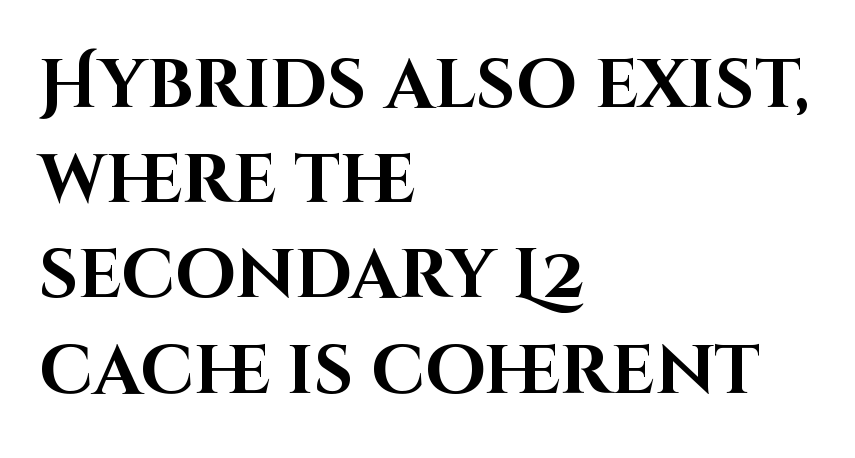
Q: Is the text bold? A: Yes.
Q: Is the text italic (slanted)? A: No, it is upright.
Q: Is the typeface a serif or a sans-serif typeface? A: Sans-serif.
Q: Is the text underlined? A: No.
Q: How is the paragraph aligned? A: Left-aligned.
Q: Is the spacing between letters normal or unusually wide? A: Normal.
Q: Is the spacing between lines tight, normal or loose? A: Normal.
Q: Width (condensed, normal, or wide)? A: Normal.
Q: Stroke contrast? A: High.
Q: x-height? A: Large.
Q: Monospaced? A: No.
